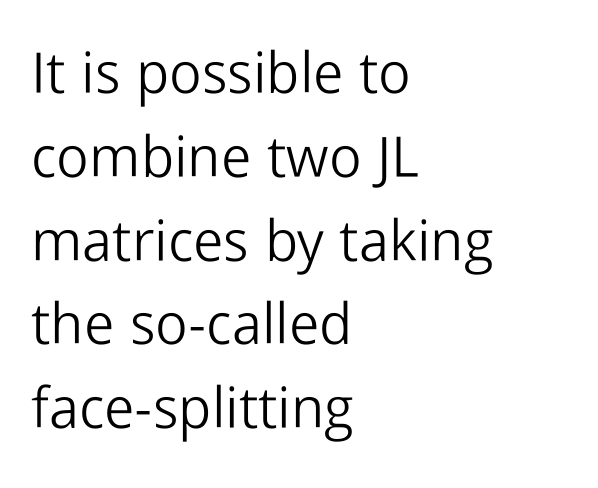
Q: Is the text bold? A: No.
Q: Is the text italic (slanted)? A: No, it is upright.
Q: Is the typeface a serif or a sans-serif typeface? A: Sans-serif.
Q: Is the text underlined? A: No.
Q: How is the paragraph aligned? A: Left-aligned.
Q: Is the spacing between letters normal or unusually wide? A: Normal.
Q: Is the spacing between lines tight, normal or loose? A: Normal.
Q: Width (condensed, normal, or wide)? A: Normal.
Q: Stroke contrast? A: Low.
Q: x-height? A: Medium.
Q: Monospaced? A: No.
